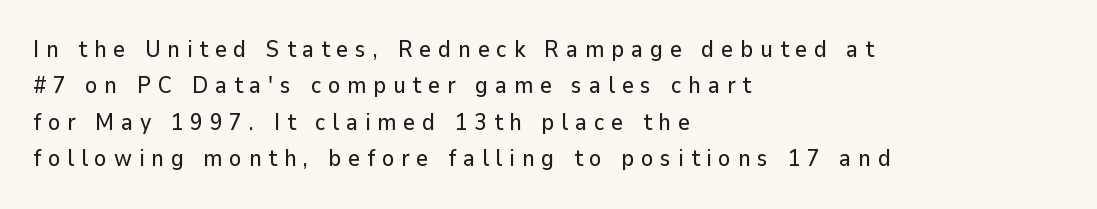
{"italic": "no", "underline": "no", "align": "left", "line_spacing": "normal", "line_spacing_ratio": 1.58, "letter_spacing": "wide", "letter_spacing_em": 0.3, "glyph_px": 23}
